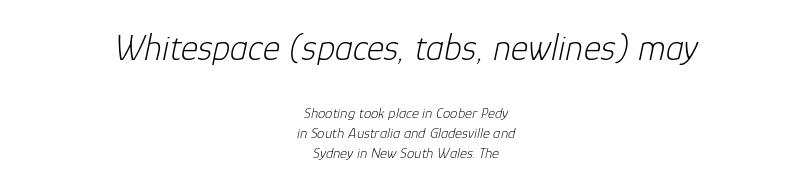
Baseline-to-baseline distance is the conventional proportion of letter height. Character widths vary here, with narrow letters taking less room than wide ones. Weight: not bold — regular or lighter. Reading top to bottom, the characters get smaller at the block break. This rendering uses center alignment, leaving both contours irregular but symmetric.
